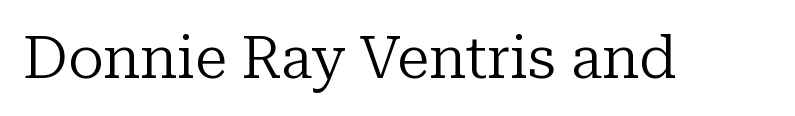
Q: Is the text bold? A: No.
Q: Is the text italic (slanted)? A: No, it is upright.
Q: Is the typeface a serif or a sans-serif typeface? A: Serif.
Q: Is the text underlined? A: No.
Q: Is the spacing between letters normal or unusually wide? A: Normal.
Q: Width (condensed, normal, or wide)? A: Normal.
Q: Stroke contrast? A: Low.
Q: x-height? A: Medium.
Q: Monospaced? A: No.
